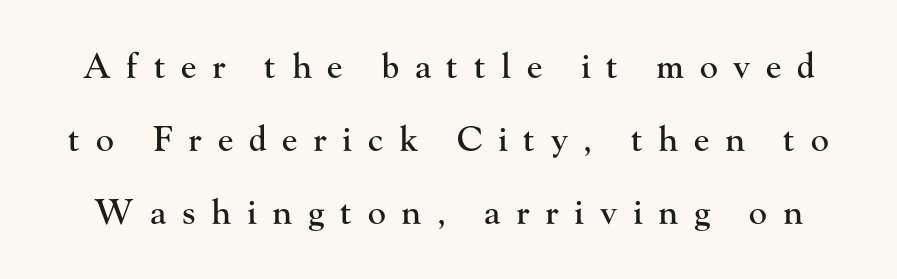
Q: Is the text italic (slanted)? A: No, it is upright.
Q: Is the typeface a serif or a sans-serif typeface? A: Serif.
Q: Is the text underlined? A: No.
Q: Is the spacing between letters normal or unusually wide? A: Unusually wide.
Q: Is the spacing between lines tight, normal or loose? A: Loose.
Q: Width (condensed, normal, or wide)? A: Normal.
Q: Stroke contrast? A: High.
Q: x-height? A: Small.
Q: Monospaced? A: No.
